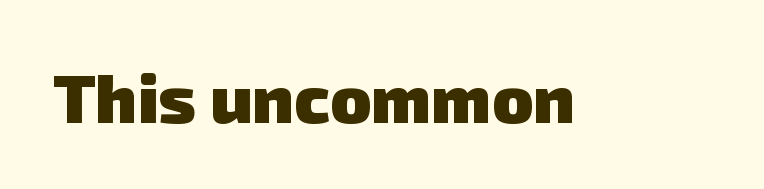
Spacing verdict: proportional, widths tailored to each character. Chunky letters — that's bold for sure. Unmarked baselines from the first word to the last. The characters display no serif detailing; their extremities are plain.
